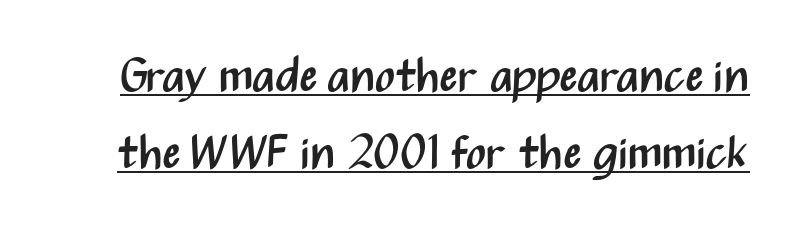
Q: Is the text bold? A: No.
Q: Is the text italic (slanted)? A: No, it is upright.
Q: Is the typeface a serif or a sans-serif typeface? A: Sans-serif.
Q: Is the text underlined? A: Yes.
Q: Is the spacing between letters normal or unusually wide? A: Normal.
Q: Is the spacing between lines tight, normal or loose? A: Normal.
Q: Width (condensed, normal, or wide)? A: Condensed.
Q: Stroke contrast? A: Medium.
Q: x-height? A: Medium.
Q: Monospaced? A: No.
